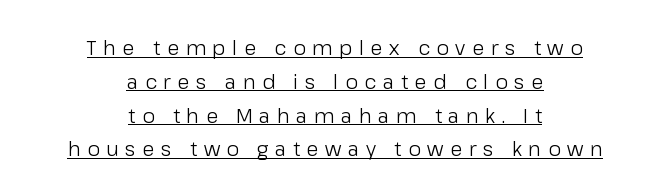
{"italic": "no", "bold": "no", "underline": "yes", "align": "center", "line_spacing": "normal", "line_spacing_ratio": 1.69, "letter_spacing": "wide", "letter_spacing_em": 0.33, "glyph_px": 20}
